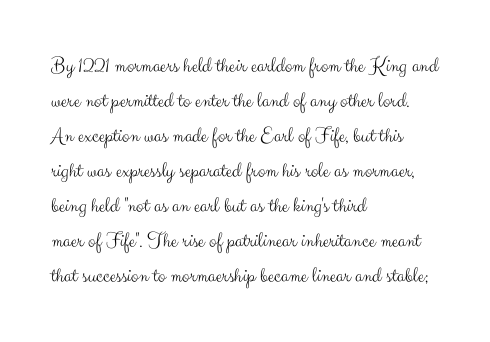
{"bold": "no", "underline": "no", "align": "left", "line_spacing": "normal", "line_spacing_ratio": 1.59, "letter_spacing": "normal", "letter_spacing_em": 0.0, "glyph_px": 22}
